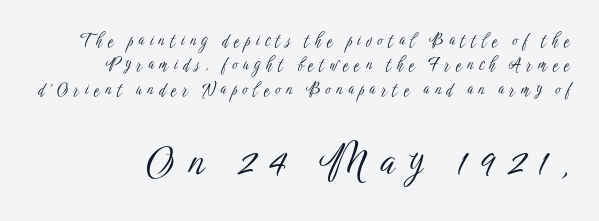
{"serif": "no", "bold": "no", "weight": "light", "width": "condensed", "stroke_contrast": "low", "x_height": "medium", "monospaced": "no", "underline": "no", "line_spacing": "normal", "line_spacing_ratio": 1.53, "letter_spacing": "wide", "letter_spacing_em": 0.35, "larger_block": "second", "size_ratio": 2.56, "glyph_px": 41}
